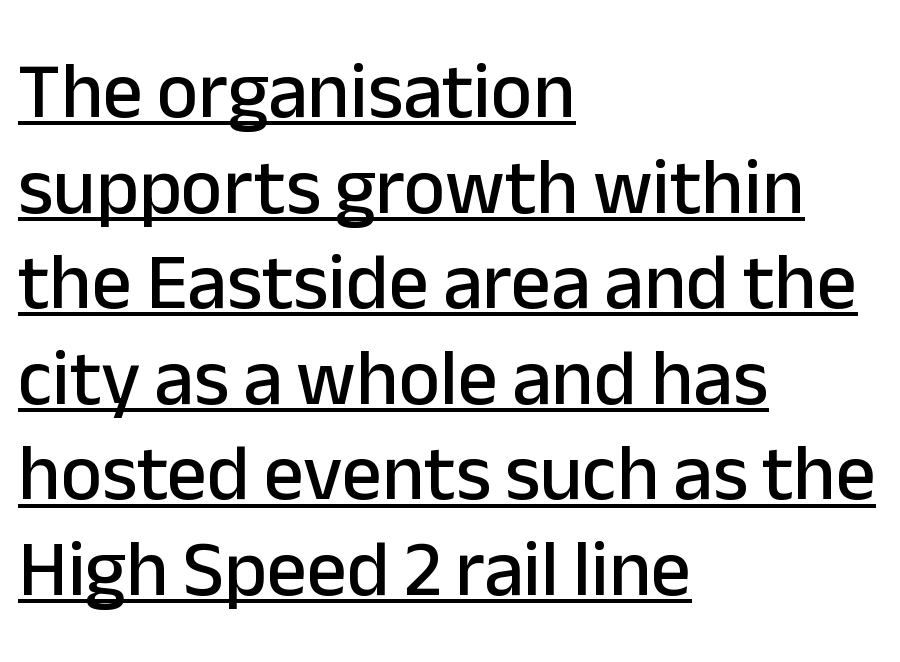
Here the glyphs are tracked normally, forming tight word shapes. Nothing sits at the stroke ends, so this counts as sans-serif. Short and long lines alike share a common starting point at left. Notice how a bar underscores the lettering throughout. The font's upright variant was chosen for this text. Spacing verdict: proportional, widths tailored to each character.
